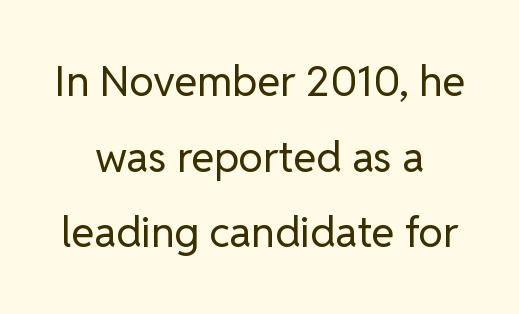
The image shows 42 px regular-weight sans-serif type, upright; set centered, line spacing 1.8x, normal letter spacing, not underlined; low stroke contrast and a medium x-height.
